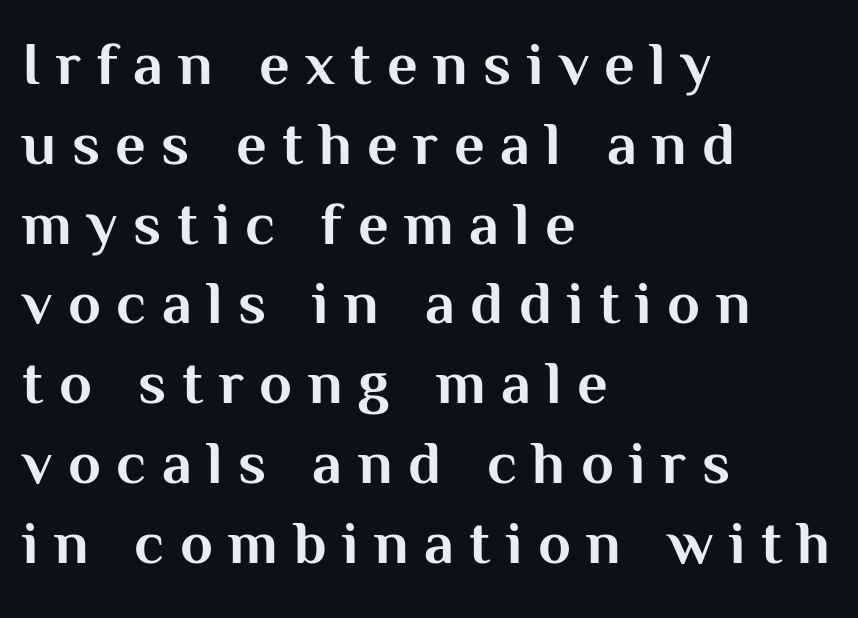
{"serif": "no", "italic": "no", "bold": "yes", "weight": "bold", "width": "normal", "stroke_contrast": "medium", "x_height": "medium", "monospaced": "no", "underline": "no", "align": "left", "line_spacing": "normal", "line_spacing_ratio": 1.33, "letter_spacing": "wide", "letter_spacing_em": 0.26, "glyph_px": 60}
